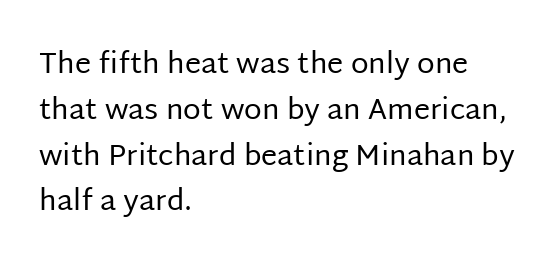
The rendering shows plain stroke endings on the letterforms — a sans-serif design. Characters follow at the spacing the type designer built in. One-word summary of the alignment: left. Interline gaps are of average width in this sample. The strokes are not fattened; the text isn't bold.
